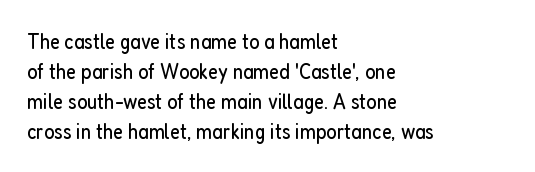
Reading down the column, the eye jumps a familiar distance to each next line. Left-aligned paragraph, ragged on the right. Check under the words: just untouched page. Nope, not italic — everything's standing straight.
